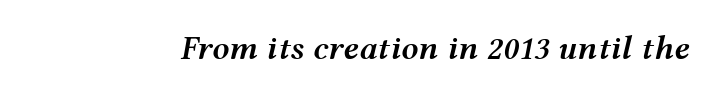
The image shows 34 px semibold, wide type, italic (leaning right); set normal letter spacing, not underlined; medium stroke contrast and a medium x-height.
